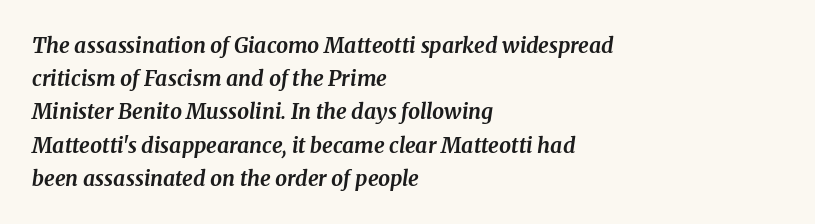
Q: Is the text bold? A: Yes.
Q: Is the text italic (slanted)? A: Yes, it leans right by about 8 degrees.
Q: Is the text underlined? A: No.
Q: How is the paragraph aligned? A: Left-aligned.
Q: Is the spacing between letters normal or unusually wide? A: Normal.
Q: Is the spacing between lines tight, normal or loose? A: Normal.
